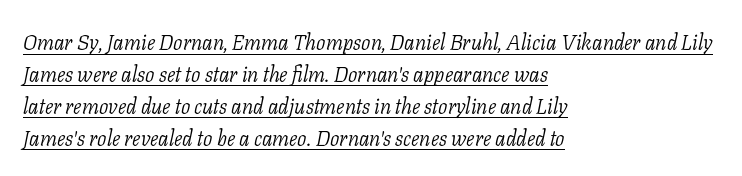
A typesetter would call this leading conventional body-copy spacing. The strokes are not fattened; the text isn't bold. A continuous stroke trails under the words, as in a hyperlink. Inter-character spacing is left at the font's built-in metrics. This rendering uses left alignment, leaving the right contour irregular.
